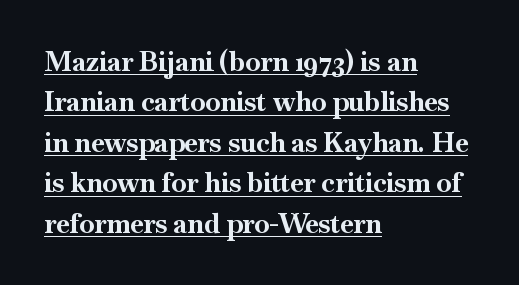
The image shows 27 px bold type, upright; set left-aligned, normal line spacing (1.5x), normal letter spacing, underlined.
